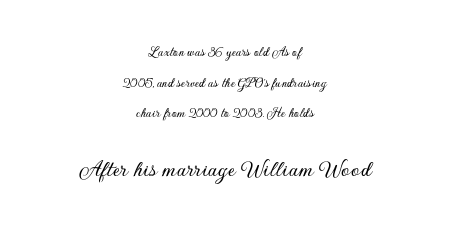
{"underline": "no", "align": "center", "line_spacing": "loose", "line_spacing_ratio": 2.18, "letter_spacing": "normal", "letter_spacing_em": 0.0, "larger_block": "second", "size_ratio": 1.71, "glyph_px": 24}
